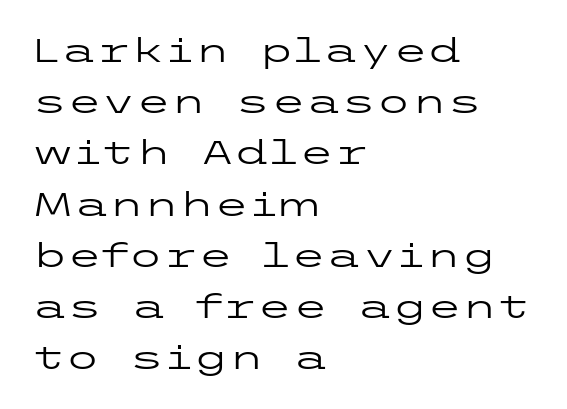
Q: Is the text bold? A: No.
Q: Is the text italic (slanted)? A: No, it is upright.
Q: Is the typeface a serif or a sans-serif typeface? A: Sans-serif.
Q: Is the text underlined? A: No.
Q: How is the paragraph aligned? A: Left-aligned.
Q: Is the spacing between letters normal or unusually wide? A: Normal.
Q: Is the spacing between lines tight, normal or loose? A: Normal.
Q: Width (condensed, normal, or wide)? A: Wide.
Q: Stroke contrast? A: Low.
Q: x-height? A: Medium.
